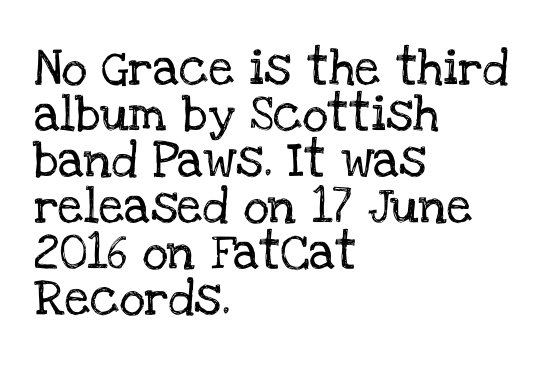
{"serif": "yes", "italic": "no", "width": "normal", "stroke_contrast": "low", "x_height": "large", "monospaced": "no", "underline": "no", "align": "left", "line_spacing": "normal", "line_spacing_ratio": 1.28, "letter_spacing": "normal", "letter_spacing_em": 0.0, "glyph_px": 36}
